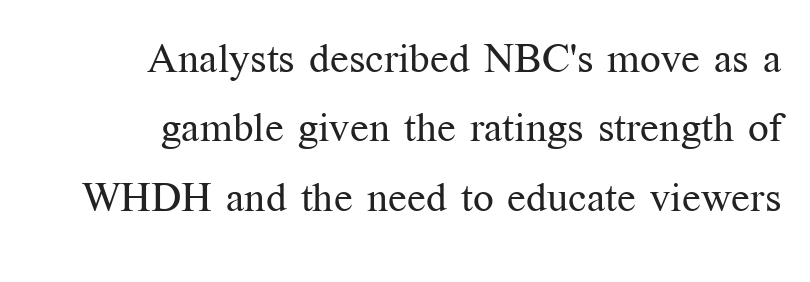
The string is rendered with underlining switched off. The font is comparable to plain body text, perhaps lighter. No extra tracking has been applied to these lines. The passage shown is typeset with a serif family. Note the varied advance widths — an 'i' is clearly narrower than an 'm'.
